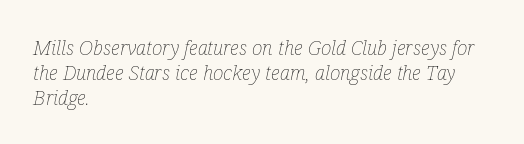
Q: Is the text bold? A: No.
Q: Is the text italic (slanted)? A: Yes, it leans right by about 12 degrees.
Q: Is the text underlined? A: No.
Q: How is the paragraph aligned? A: Left-aligned.
Q: Is the spacing between letters normal or unusually wide? A: Normal.
